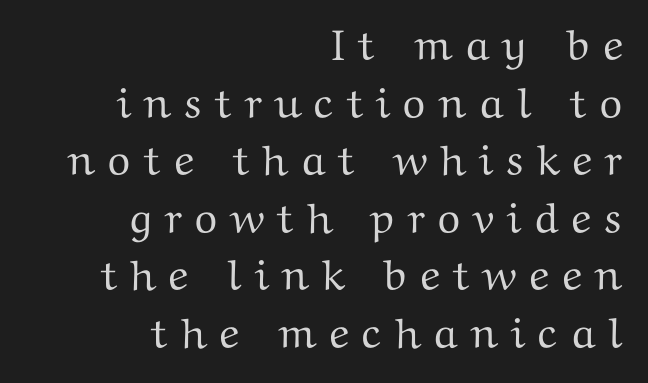
These lines sit exactly where default settings would place them. Regarding serifs, this sample has them. Honestly, the letter spacing is so wide it's the main thing you notice. Descender tails drop into unmarked territory. Is this a fixed-width face? No — the glyphs have proportional, varying widths.
